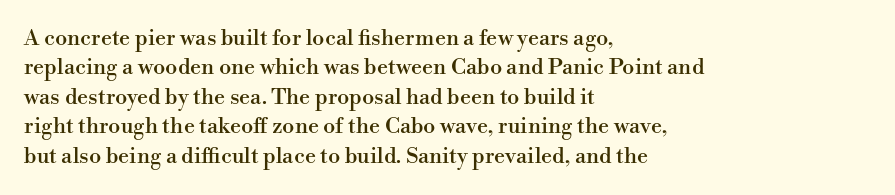
The image shows 22 px text type, upright; set left-aligned, normal line spacing (1.34x), normal letter spacing, not underlined.
